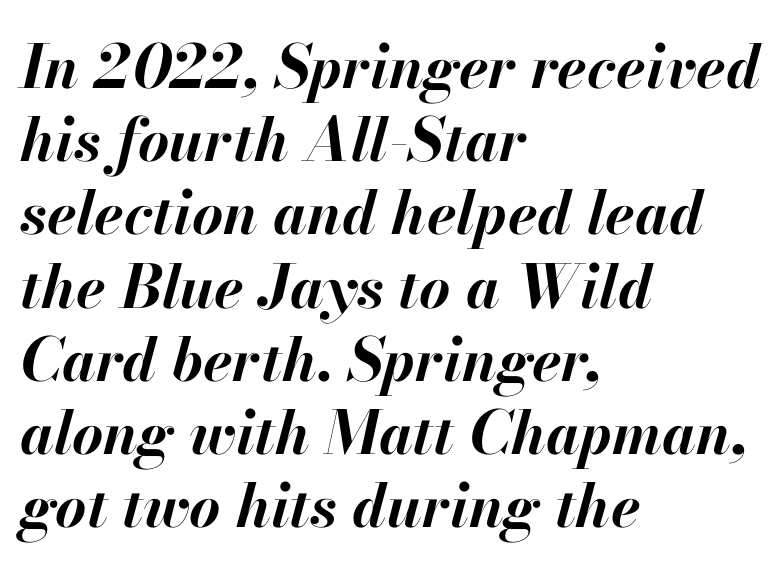
{"italic": "yes", "lean": "right", "slant_degrees": 13, "bold": "yes", "weight": "bold", "width": "normal", "stroke_contrast": "high", "x_height": "small", "monospaced": "no", "underline": "no", "align": "left", "line_spacing_ratio": 1.22, "letter_spacing": "normal", "letter_spacing_em": 0.0, "glyph_px": 60}
